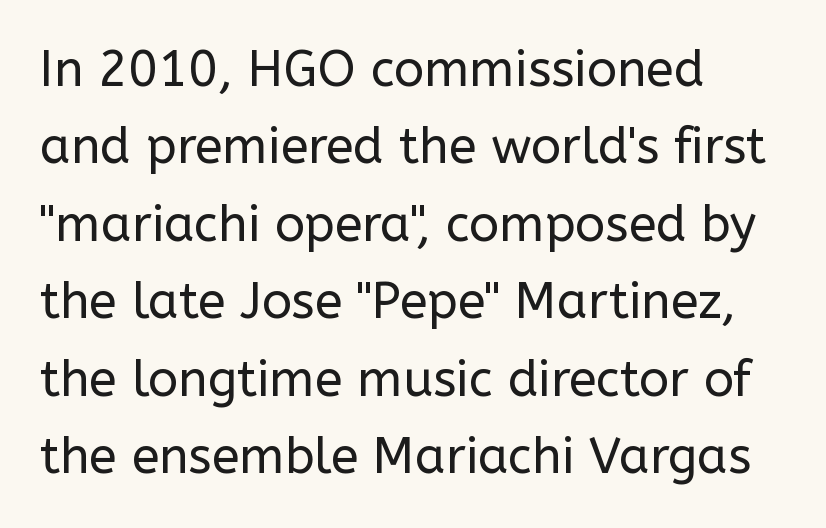
The image shows 50 px regular-weight sans-serif type, upright; set left-aligned, normal line spacing (1.55x), normal letter spacing, not underlined; low stroke contrast and a medium x-height.
